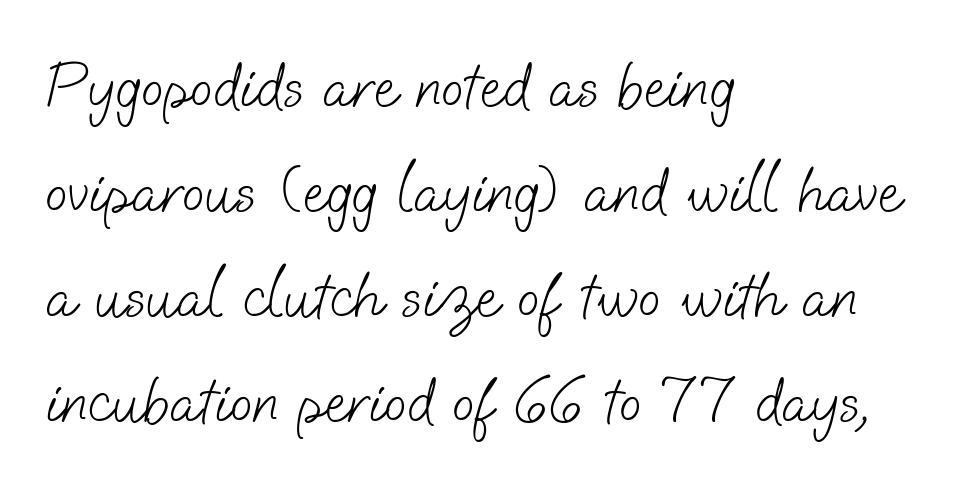
{"serif": "no", "bold": "no", "weight": "light", "width": "normal", "stroke_contrast": "low", "x_height": "small", "monospaced": "no", "underline": "no", "align": "left", "line_spacing": "normal", "line_spacing_ratio": 1.59, "letter_spacing": "normal", "letter_spacing_em": 0.0, "glyph_px": 66}
